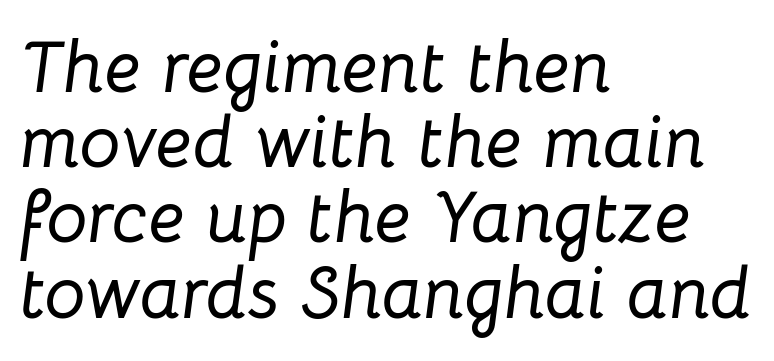
{"italic": "yes", "lean": "right", "slant_degrees": 8, "width": "normal", "stroke_contrast": "low", "x_height": "medium", "monospaced": "no", "underline": "no", "align": "left", "line_spacing": "tight", "line_spacing_ratio": 1.03, "letter_spacing": "normal", "letter_spacing_em": 0.0, "glyph_px": 73}
